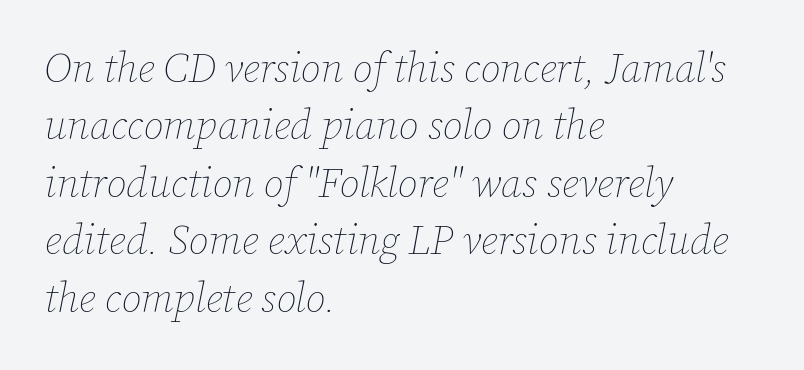
The image shows 41 px thin type, italic (leaning right); set left-aligned, normal line spacing (1.4x), normal letter spacing, not underlined; low stroke contrast and a medium x-height.
